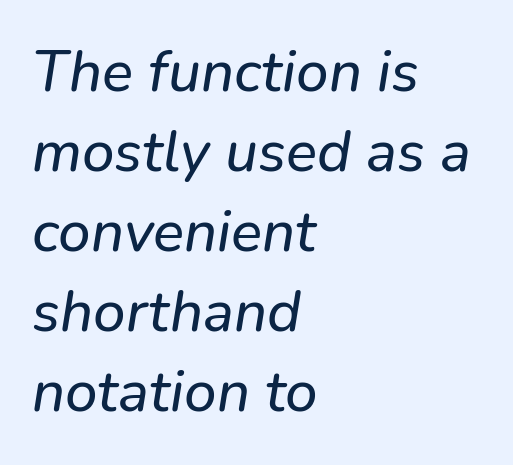
{"italic": "yes", "lean": "right", "slant_degrees": 9, "width": "normal", "stroke_contrast": "low", "x_height": "medium", "monospaced": "no", "underline": "no", "align": "left", "line_spacing": "normal", "line_spacing_ratio": 1.38, "letter_spacing": "normal", "letter_spacing_em": 0.0, "glyph_px": 58}
